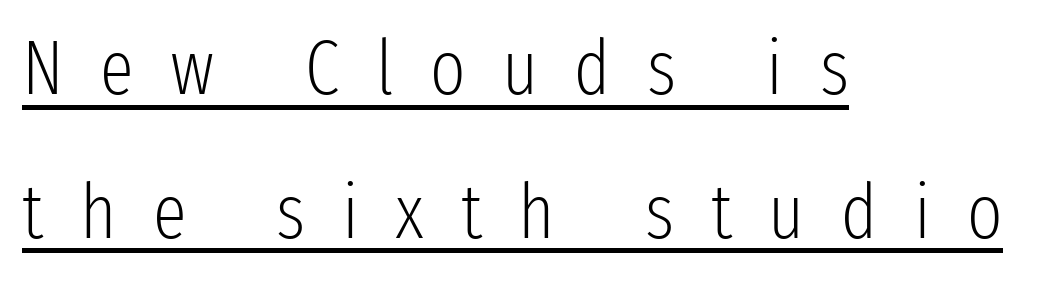
{"serif": "no", "italic": "no", "bold": "no", "weight": "light", "width": "condensed", "stroke_contrast": "low", "x_height": "medium", "monospaced": "no", "underline": "yes", "align": "left", "line_spacing_ratio": 1.89, "letter_spacing": "wide", "letter_spacing_em": 0.48, "glyph_px": 76}
